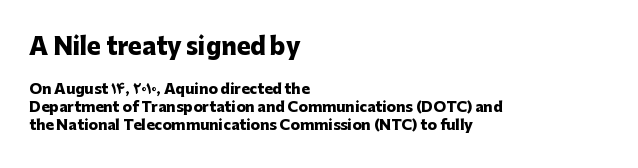
The image shows 23 px bold type, upright; set left-aligned, normal line spacing (1.31x), normal letter spacing, not underlined; the first (top) block is 1.64x larger.
